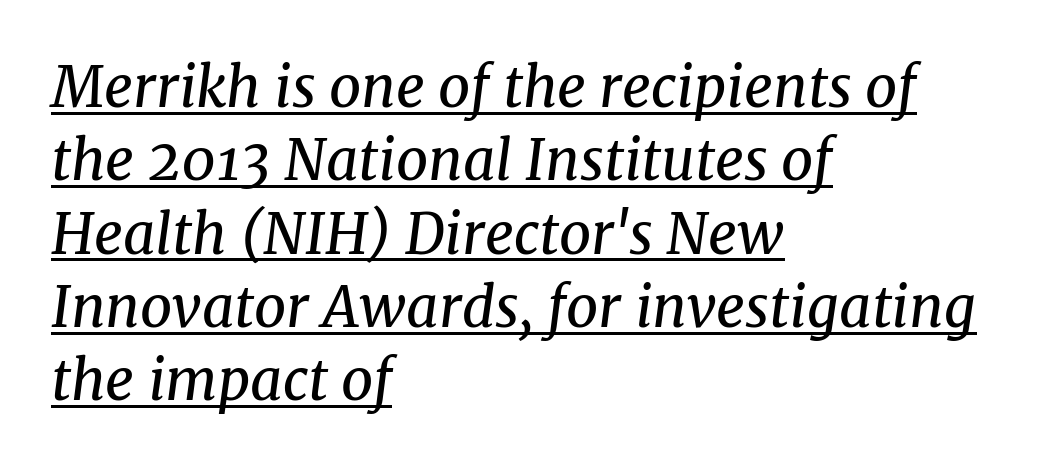
{"serif": "yes", "italic": "yes", "lean": "right", "slant_degrees": 8, "bold": "no", "weight": "regular", "width": "normal", "stroke_contrast": "medium", "x_height": "medium", "monospaced": "no", "underline": "yes", "align": "left", "line_spacing": "normal", "line_spacing_ratio": 1.31, "letter_spacing": "normal", "letter_spacing_em": 0.0, "glyph_px": 56}
